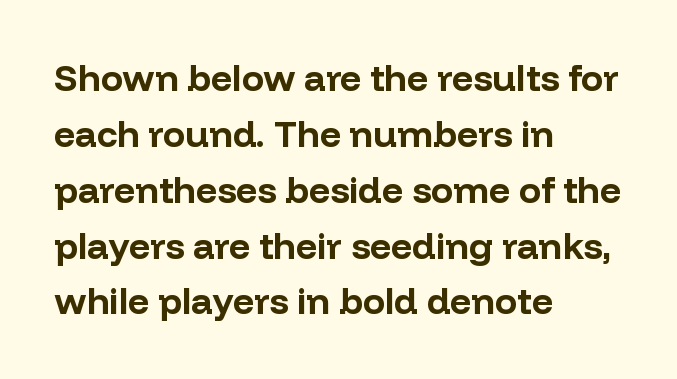
The image shows 37 px bold sans-serif type, upright; set left-aligned, normal line spacing (1.51x), normal letter spacing, not underlined; low stroke contrast and a medium x-height.
